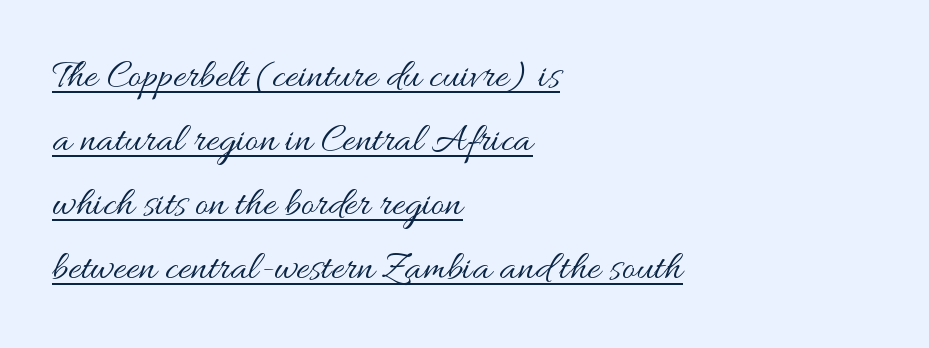
Q: Is the text bold? A: No.
Q: Is the text italic (slanted)? A: Yes.
Q: Is the text underlined? A: Yes.
Q: How is the paragraph aligned? A: Left-aligned.
Q: Is the spacing between letters normal or unusually wide? A: Normal.
Q: Is the spacing between lines tight, normal or loose? A: Normal.
Q: Width (condensed, normal, or wide)? A: Wide.
Q: Stroke contrast? A: Medium.
Q: x-height? A: Small.
Q: Monospaced? A: No.
